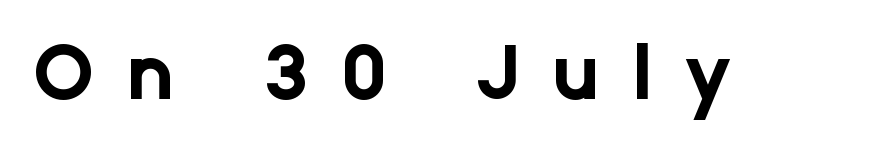
Q: Is the text bold? A: Yes.
Q: Is the text italic (slanted)? A: No, it is upright.
Q: Is the typeface a serif or a sans-serif typeface? A: Sans-serif.
Q: Is the text underlined? A: No.
Q: Is the spacing between letters normal or unusually wide? A: Unusually wide.
Q: Width (condensed, normal, or wide)? A: Normal.
Q: Stroke contrast? A: Low.
Q: x-height? A: Medium.
Q: Monospaced? A: No.
